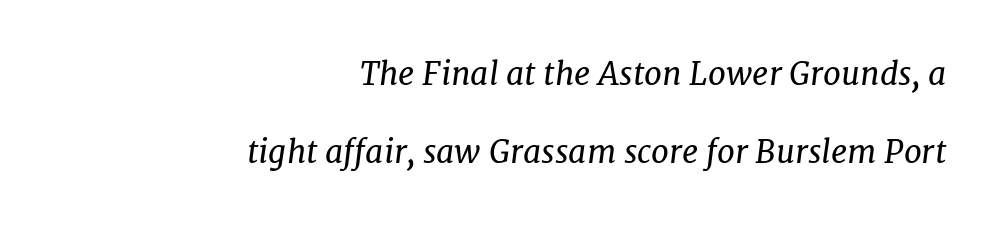
Q: Is the text bold? A: No.
Q: Is the text italic (slanted)? A: Yes, it leans right by about 7 degrees.
Q: Is the typeface a serif or a sans-serif typeface? A: Serif.
Q: Is the text underlined? A: No.
Q: How is the paragraph aligned? A: Right-aligned.
Q: Is the spacing between letters normal or unusually wide? A: Normal.
Q: Is the spacing between lines tight, normal or loose? A: Loose.
Q: Width (condensed, normal, or wide)? A: Normal.
Q: Stroke contrast? A: Low.
Q: x-height? A: Medium.
Q: Monospaced? A: No.
